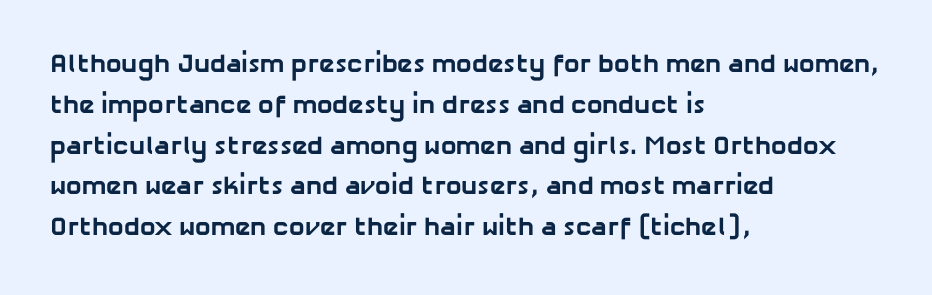
The image shows 26 px bold type; set left-aligned, normal line spacing (1.57x), normal letter spacing, not underlined.
